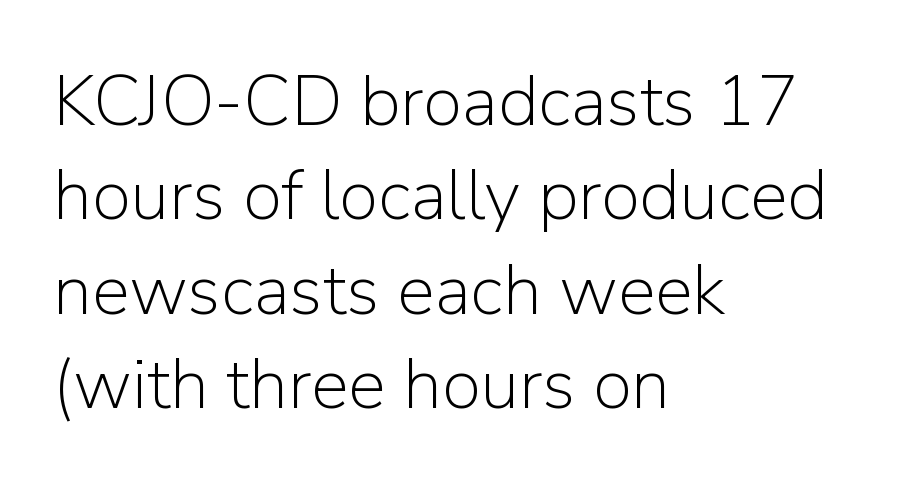
Q: Is the text bold? A: No.
Q: Is the text italic (slanted)? A: No, it is upright.
Q: Is the typeface a serif or a sans-serif typeface? A: Sans-serif.
Q: Is the text underlined? A: No.
Q: How is the paragraph aligned? A: Left-aligned.
Q: Is the spacing between letters normal or unusually wide? A: Normal.
Q: Is the spacing between lines tight, normal or loose? A: Normal.
Q: Width (condensed, normal, or wide)? A: Normal.
Q: Stroke contrast? A: Low.
Q: x-height? A: Medium.
Q: Monospaced? A: No.
